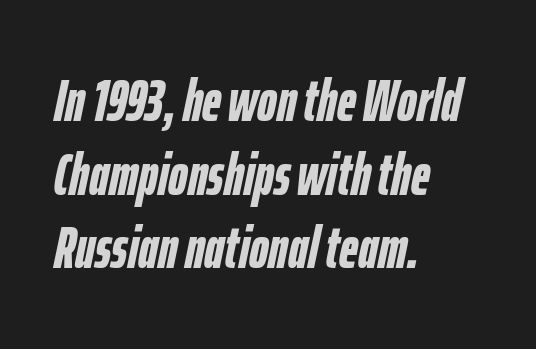
The image shows 59 px semibold, condensed type, italic (leaning right); set left-aligned, normal line spacing (1.25x), normal letter spacing, not underlined; low stroke contrast and a medium x-height.
